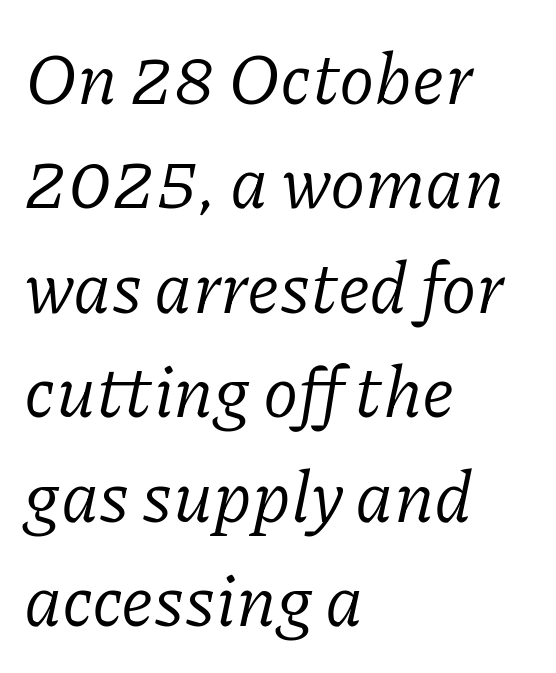
Is the block centered? No — it sits flush against the left margin. Letter spacing: default. The characters display serif detailing at their extremities. This reads as an unemphasized weight, regular at the heaviest.
